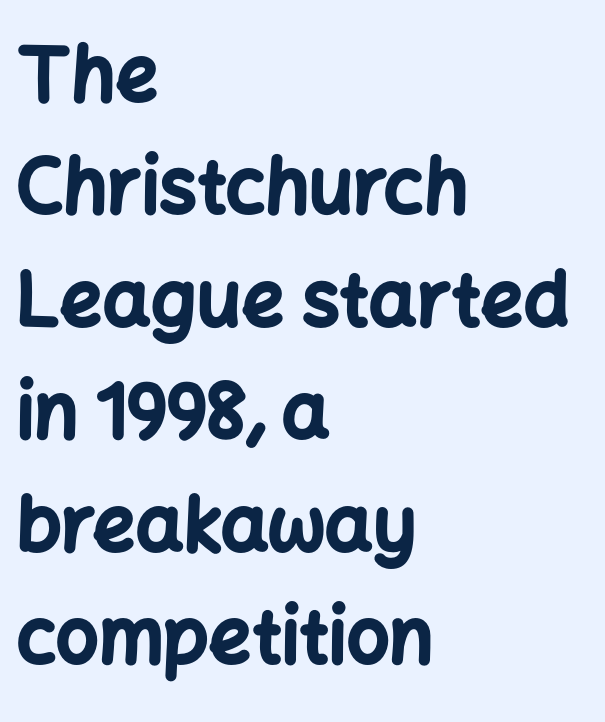
The image shows 75 px bold sans-serif type, upright; set left-aligned, normal line spacing (1.5x), normal letter spacing, not underlined; low stroke contrast and a medium x-height.
